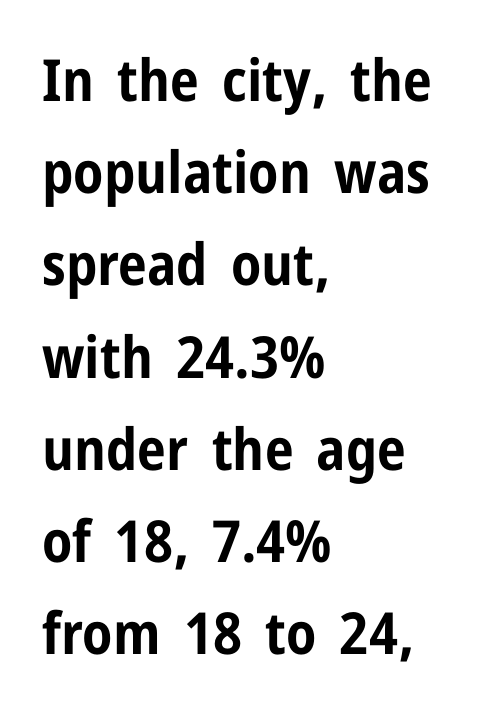
{"serif": "no", "italic": "no", "bold": "yes", "weight": "bold", "width": "condensed", "stroke_contrast": "low", "x_height": "medium", "monospaced": "no", "underline": "no", "align": "left", "line_spacing": "normal", "line_spacing_ratio": 1.59, "letter_spacing": "normal", "letter_spacing_em": 0.0, "glyph_px": 58}
